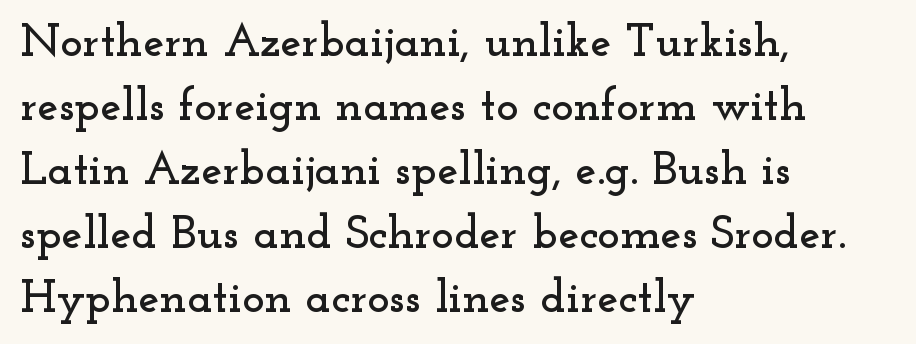
Q: Is the text italic (slanted)? A: No, it is upright.
Q: Is the typeface a serif or a sans-serif typeface? A: Serif.
Q: Is the text underlined? A: No.
Q: How is the paragraph aligned? A: Left-aligned.
Q: Is the spacing between letters normal or unusually wide? A: Normal.
Q: Is the spacing between lines tight, normal or loose? A: Normal.
Q: Width (condensed, normal, or wide)? A: Wide.
Q: Stroke contrast? A: Low.
Q: x-height? A: Small.
Q: Monospaced? A: No.
